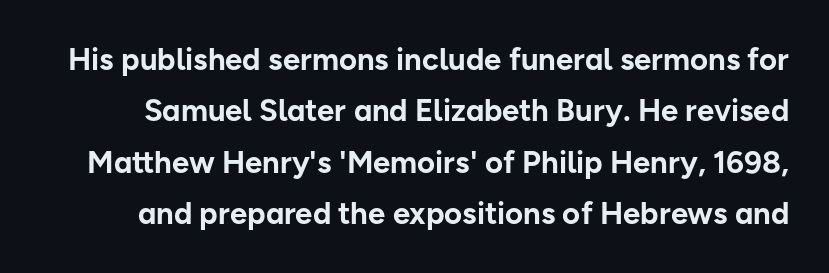
Q: Is the text bold? A: Yes.
Q: Is the text italic (slanted)? A: No, it is upright.
Q: Is the typeface a serif or a sans-serif typeface? A: Sans-serif.
Q: Is the text underlined? A: No.
Q: Is the spacing between letters normal or unusually wide? A: Normal.
Q: Is the spacing between lines tight, normal or loose? A: Normal.
Q: Width (condensed, normal, or wide)? A: Normal.
Q: Stroke contrast? A: Low.
Q: x-height? A: Medium.
Q: Monospaced? A: No.
